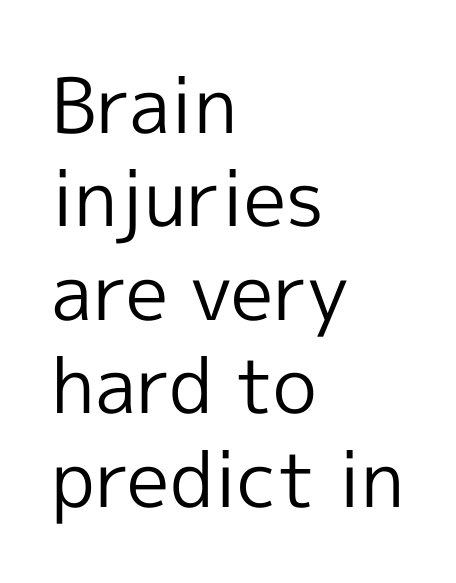
{"serif": "no", "italic": "no", "bold": "no", "weight": "regular", "width": "normal", "x_height": "medium", "monospaced": "no", "underline": "no", "align": "left", "line_spacing_ratio": 1.23, "letter_spacing": "normal", "letter_spacing_em": 0.0, "glyph_px": 76}
